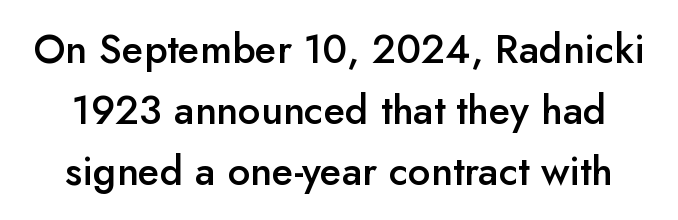
The image shows 40 px semibold sans-serif type, upright; set normal line spacing (1.52x), normal letter spacing, not underlined; low stroke contrast and a small x-height.
